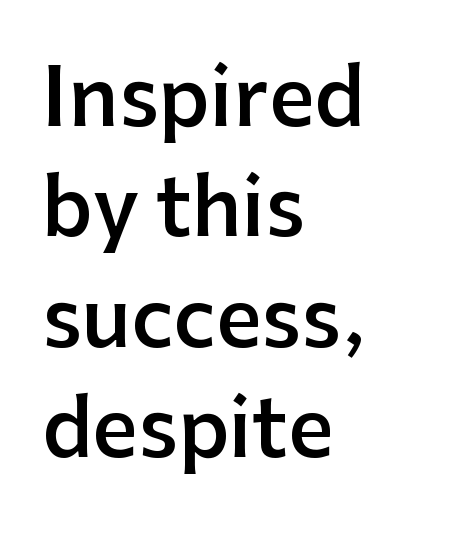
{"serif": "no", "italic": "no", "bold": "semi", "weight": "semibold", "width": "normal", "stroke_contrast": "low", "x_height": "medium", "monospaced": "no", "underline": "no", "align": "left", "line_spacing": "normal", "line_spacing_ratio": 1.38, "letter_spacing": "normal", "letter_spacing_em": 0.0, "glyph_px": 80}
